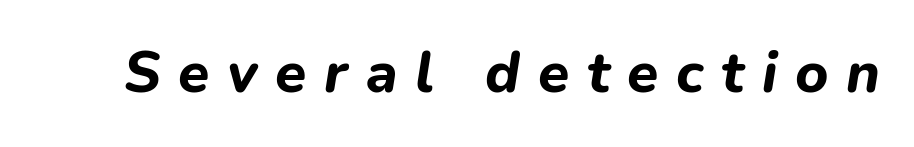
The image shows 57 px bold type, italic (leaning right); set unusually wide letter spacing (+0.31 em), not underlined; low stroke contrast and a medium x-height.
